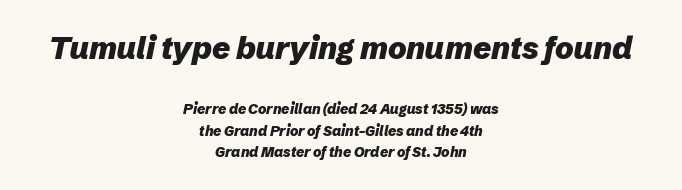
Q: Is the text bold? A: Yes.
Q: Is the text italic (slanted)? A: Yes, it leans right by about 12 degrees.
Q: Is the text underlined? A: No.
Q: How is the paragraph aligned? A: Centered.
Q: Is the spacing between letters normal or unusually wide? A: Normal.
Q: Is the spacing between lines tight, normal or loose? A: Normal.
Q: Which block of text is set in a larger size, the first (top) or the second (bottom)? A: The first (top) one.
Q: Width (condensed, normal, or wide)? A: Normal.
Q: Stroke contrast? A: Low.
Q: x-height? A: Medium.
Q: Monospaced? A: No.
